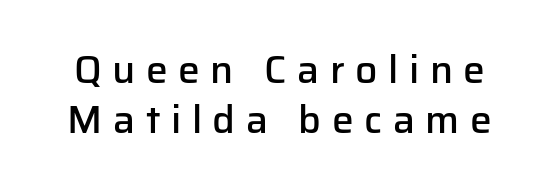
{"serif": "no", "italic": "no", "bold": "semi", "weight": "semibold", "width": "normal", "stroke_contrast": "low", "x_height": "medium", "monospaced": "no", "underline": "no", "line_spacing": "normal", "line_spacing_ratio": 1.29, "letter_spacing": "wide", "letter_spacing_em": 0.27, "glyph_px": 39}
